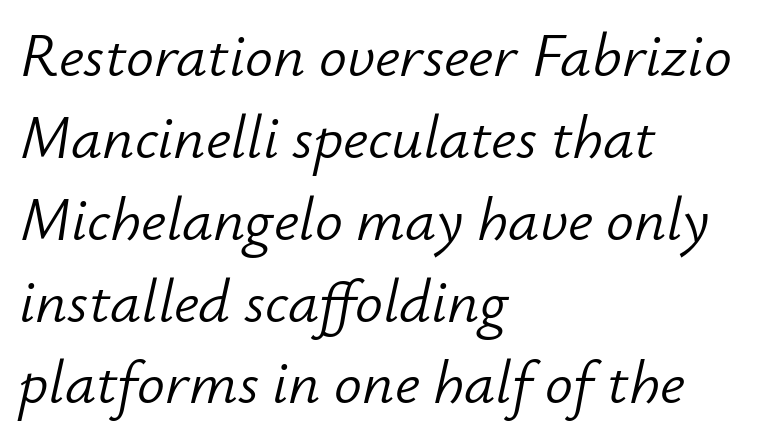
{"italic": "yes", "lean": "right", "slant_degrees": 12, "bold": "no", "weight": "light", "width": "normal", "stroke_contrast": "low", "x_height": "small", "monospaced": "no", "underline": "no", "align": "left", "line_spacing": "normal", "line_spacing_ratio": 1.32, "letter_spacing": "normal", "letter_spacing_em": 0.0, "glyph_px": 62}
